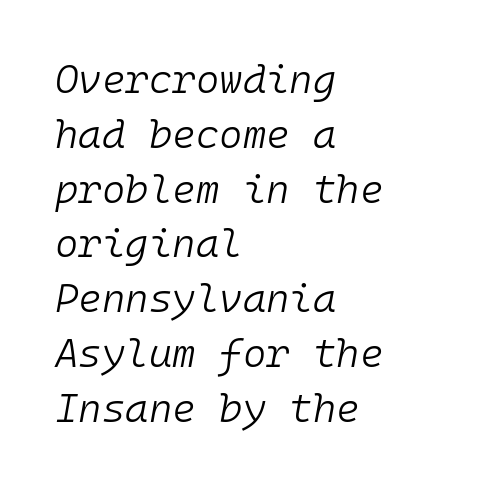
The setting favours the left margin, as ordinary paragraphs usually do. Nobody drew a line under any word here. The passage shown has conventional tracking throughout. The passage shown is not bold in any degree. The axis of the letterforms is tilted away from vertical. Think of a typewriter: that constant character pitch is what you see here.
